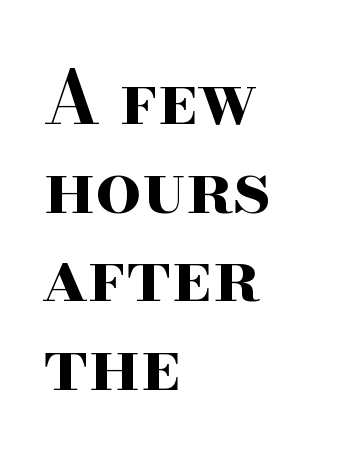
The type is set solid horizontally, with unmodified tracking. Teacher's note: observe the even left margin — that is flush-left alignment. Upright lettering throughout. The text was rendered using a seriffed face with decorative stroke endings. These lines are rendered in a variable-pitch font.
